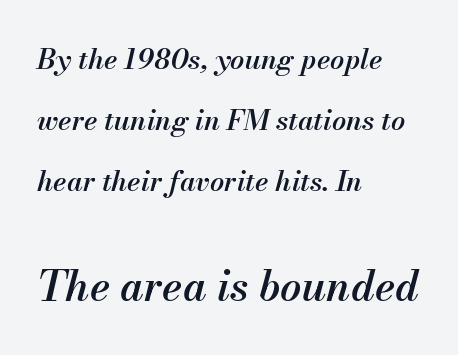
Horizontal alignment here is leftward, the default for most running prose. Proportional: the letters do not fall into vertical columns. Caption: standard tracking, unaltered. The block sitting lower on the canvas is the one with enlarged characters. Nobody drew a line under any word here. Rendered with sloped, italic letterforms.
